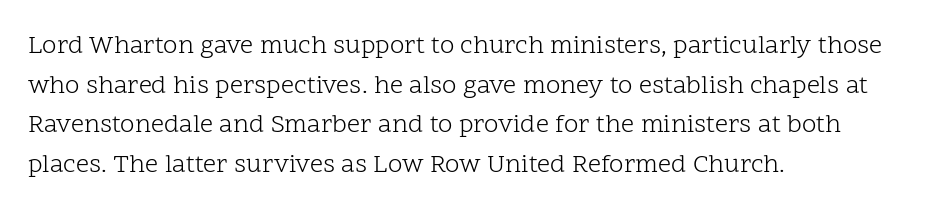
Q: Is the text bold? A: No.
Q: Is the text italic (slanted)? A: No, it is upright.
Q: Is the text underlined? A: No.
Q: How is the paragraph aligned? A: Left-aligned.
Q: Is the spacing between letters normal or unusually wide? A: Normal.
Q: Is the spacing between lines tight, normal or loose? A: Normal.
